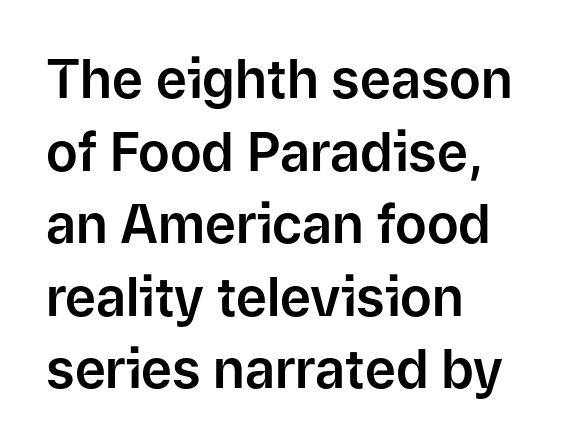
A typesetter would call this proportional, since set widths differ per character. Anything drawn beneath the words? Only blank space. Classification — sans serif. Caption: standard tracking, unaltered. Vertical spacing — default. Short and long lines alike share a common starting point at left.
